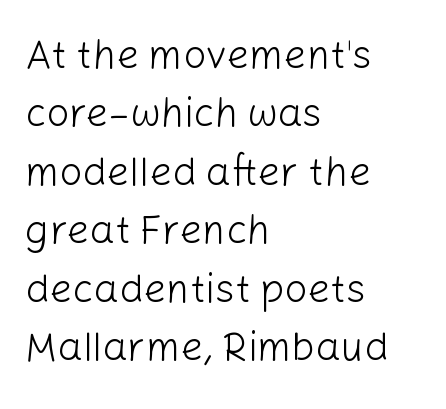
The image shows 40 px light sans-serif type, upright; set left-aligned, normal line spacing (1.46x), normal letter spacing, not underlined; low stroke contrast and a medium x-height.
